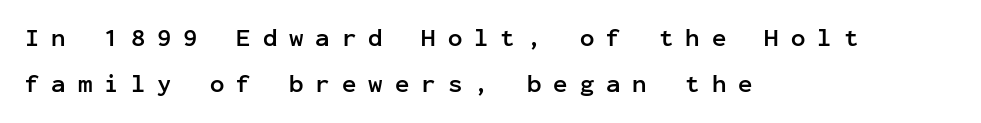
{"italic": "no", "bold": "yes", "underline": "no", "align": "left", "line_spacing": "loose", "line_spacing_ratio": 1.92, "letter_spacing": "wide", "letter_spacing_em": 0.5, "glyph_px": 24}
